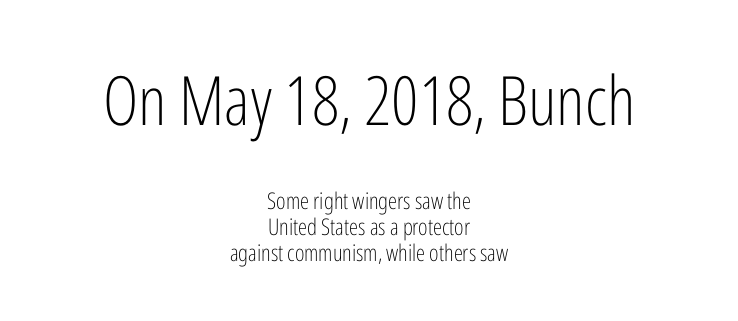
{"serif": "no", "italic": "no", "bold": "no", "weight": "light", "width": "condensed", "stroke_contrast": "low", "x_height": "medium", "monospaced": "no", "underline": "no", "align": "center", "line_spacing": "tight", "line_spacing_ratio": 1.14, "letter_spacing": "normal", "letter_spacing_em": 0.0, "larger_block": "first", "size_ratio": 2.96, "glyph_px": 68}
